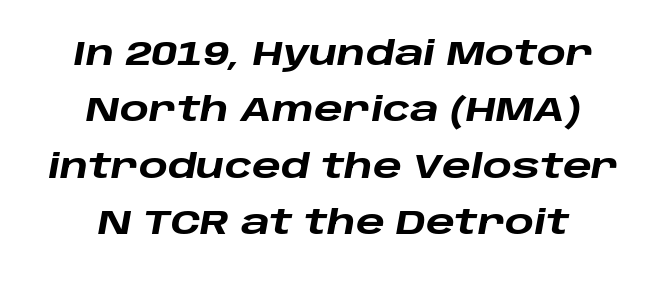
The image shows 34 px heavy, wide type, italic (leaning right); set centered, normal line spacing (1.66x), normal letter spacing, not underlined; low stroke contrast and a large x-height.
